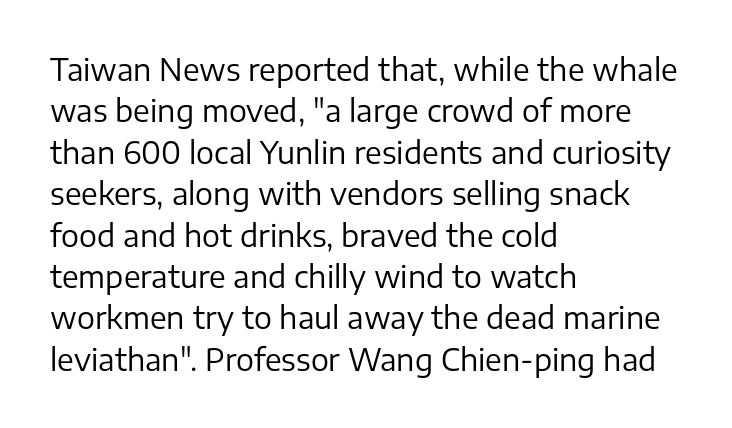
Q: Is the text bold? A: No.
Q: Is the text italic (slanted)? A: No, it is upright.
Q: Is the typeface a serif or a sans-serif typeface? A: Sans-serif.
Q: Is the text underlined? A: No.
Q: How is the paragraph aligned? A: Left-aligned.
Q: Is the spacing between letters normal or unusually wide? A: Normal.
Q: Is the spacing between lines tight, normal or loose? A: Normal.
Q: Width (condensed, normal, or wide)? A: Normal.
Q: Stroke contrast? A: Low.
Q: x-height? A: Medium.
Q: Monospaced? A: No.
